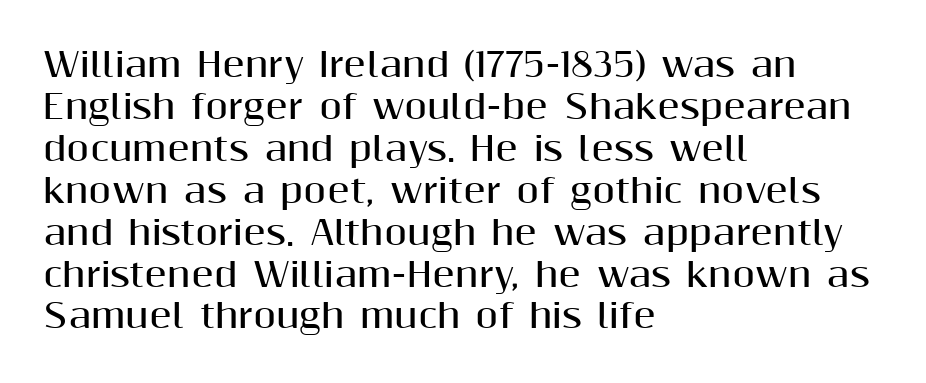
{"serif": "no", "italic": "no", "bold": "yes", "weight": "bold", "width": "normal", "stroke_contrast": "medium", "x_height": "medium", "monospaced": "no", "underline": "no", "align": "left", "line_spacing": "normal", "line_spacing_ratio": 1.27, "letter_spacing": "normal", "letter_spacing_em": 0.0, "glyph_px": 33}
